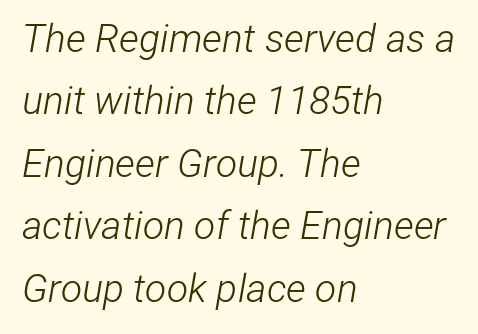
Is the block centered? No — it sits flush against the left margin. Looking at the ascenders, they clearly lean. No letter is thick-stroked: the sample isn't bold. Lines of text with bare space underneath. Is this a fixed-width face? No — the glyphs have proportional, varying widths.
